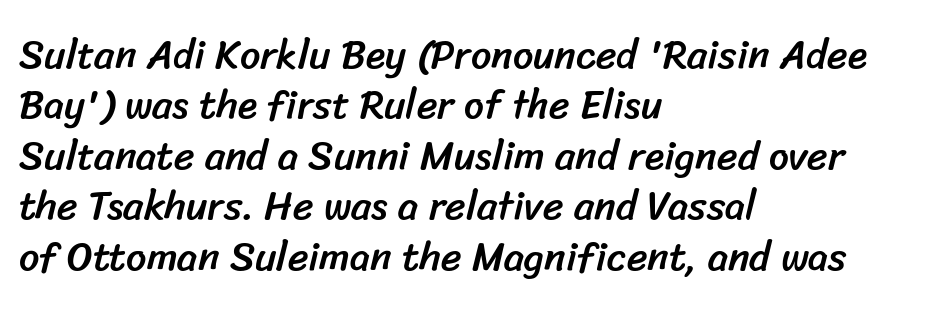
Q: Is the typeface a serif or a sans-serif typeface? A: Sans-serif.
Q: Is the text underlined? A: No.
Q: How is the paragraph aligned? A: Left-aligned.
Q: Is the spacing between letters normal or unusually wide? A: Normal.
Q: Is the spacing between lines tight, normal or loose? A: Normal.
Q: Width (condensed, normal, or wide)? A: Normal.
Q: Stroke contrast? A: Low.
Q: x-height? A: Medium.
Q: Monospaced? A: No.
